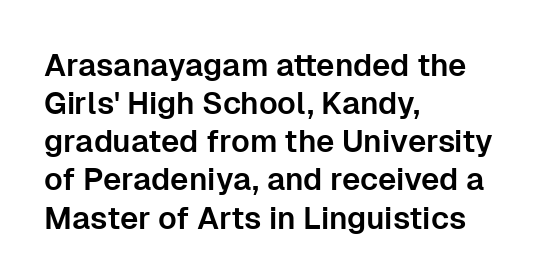
{"serif": "no", "italic": "no", "width": "normal", "stroke_contrast": "low", "x_height": "medium", "monospaced": "no", "underline": "no", "align": "left", "line_spacing_ratio": 1.23, "letter_spacing": "normal", "letter_spacing_em": 0.0, "glyph_px": 31}
